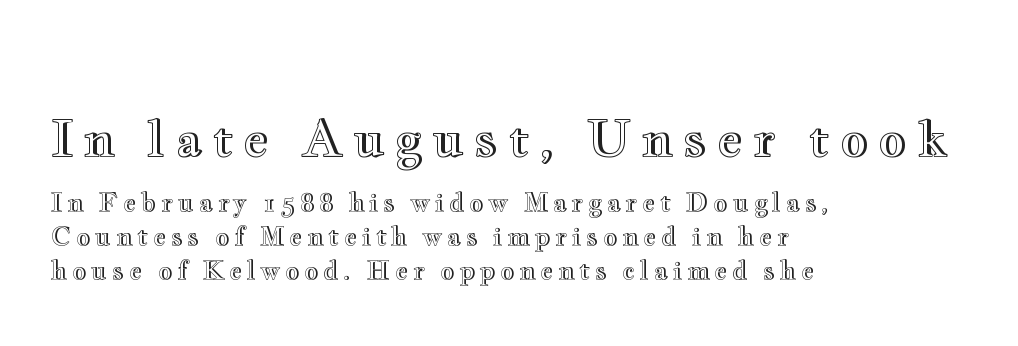
Q: Is the text italic (slanted)? A: No, it is upright.
Q: Is the text underlined? A: No.
Q: How is the paragraph aligned? A: Left-aligned.
Q: Is the spacing between lines tight, normal or loose? A: Normal.
Q: Which block of text is set in a larger size, the first (top) or the second (bottom)? A: The first (top) one.
Q: Width (condensed, normal, or wide)? A: Wide.
Q: x-height? A: Small.
Q: Monospaced? A: No.
